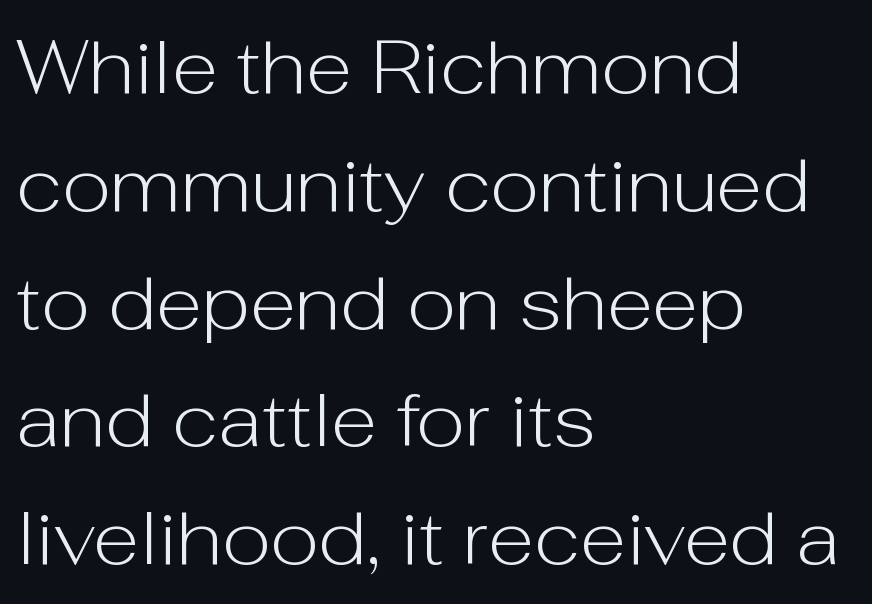
Q: Is the text bold? A: No.
Q: Is the text italic (slanted)? A: No, it is upright.
Q: Is the typeface a serif or a sans-serif typeface? A: Sans-serif.
Q: Is the text underlined? A: No.
Q: How is the paragraph aligned? A: Left-aligned.
Q: Is the spacing between letters normal or unusually wide? A: Normal.
Q: Is the spacing between lines tight, normal or loose? A: Normal.
Q: Width (condensed, normal, or wide)? A: Normal.
Q: Stroke contrast? A: Low.
Q: x-height? A: Medium.
Q: Monospaced? A: No.
